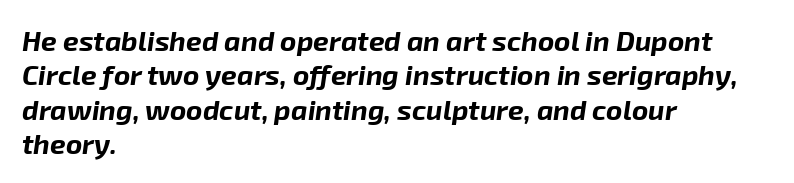
The letters sit at their default tracking, neither squeezed nor spread. The specimen reads as italic at a glance. The string is rendered with underlining switched off. A dark, heavy texture on the line: the type is bold. Here the designer chose a conventional face with non-uniform glyph widths. A student would call this left alignment; a typographer would say flush left, rag right.
